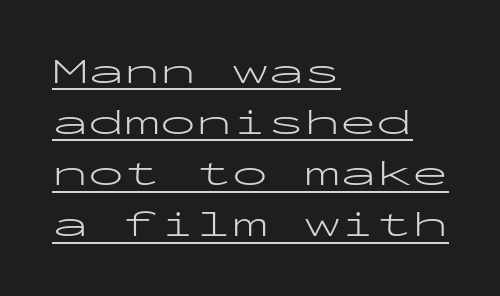
These lines stack with their left ends in a neat column. Stems here are at most as thick as an everyday book face. Posture: upright roman. Nope, no serifs anywhere on these letters. Evenly set lines give the paragraph a standard silhouette. Compared with typical body copy, the letter spacing here is the same.
